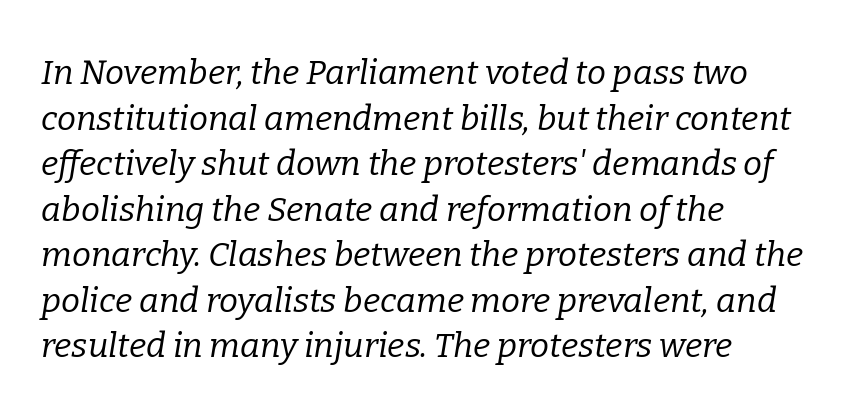
{"serif": "yes", "italic": "yes", "lean": "right", "slant_degrees": 9, "bold": "no", "weight": "regular", "width": "normal", "stroke_contrast": "low", "x_height": "medium", "monospaced": "no", "underline": "no", "align": "left", "line_spacing": "normal", "line_spacing_ratio": 1.34, "letter_spacing": "normal", "letter_spacing_em": 0.0, "glyph_px": 34}
